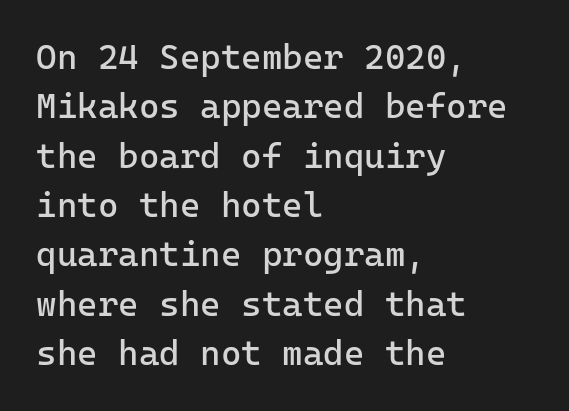
The image shows 35 px regular-weight sans-serif type, upright, monospaced; set left-aligned, normal line spacing (1.41x), normal letter spacing, not underlined; low stroke contrast and a medium x-height.
